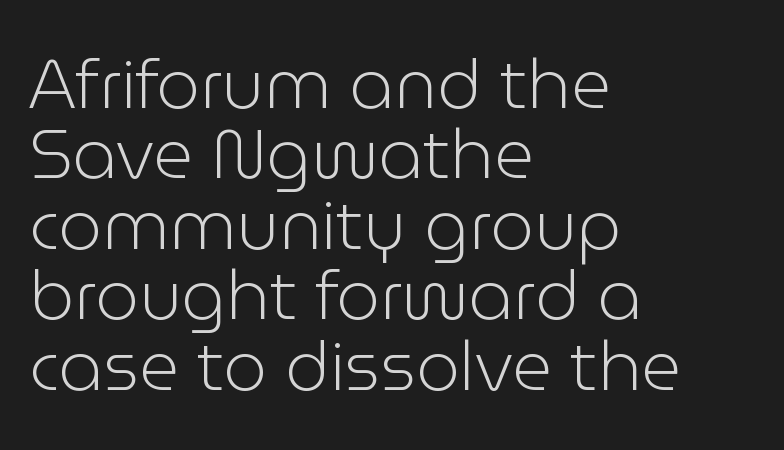
{"serif": "no", "italic": "no", "bold": "no", "weight": "light", "width": "normal", "stroke_contrast": "low", "x_height": "medium", "monospaced": "no", "underline": "no", "align": "left", "line_spacing": "tight", "line_spacing_ratio": 1.02, "letter_spacing": "normal", "letter_spacing_em": 0.0, "glyph_px": 69}
